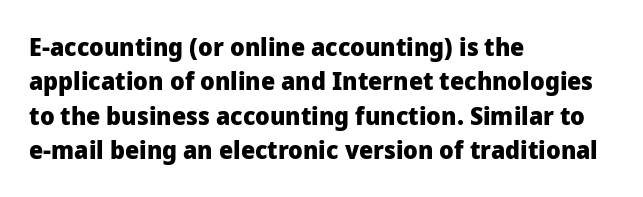
{"italic": "no", "bold": "yes", "underline": "no", "align": "left", "line_spacing": "normal", "line_spacing_ratio": 1.38, "letter_spacing": "normal", "letter_spacing_em": 0.0, "glyph_px": 25}
